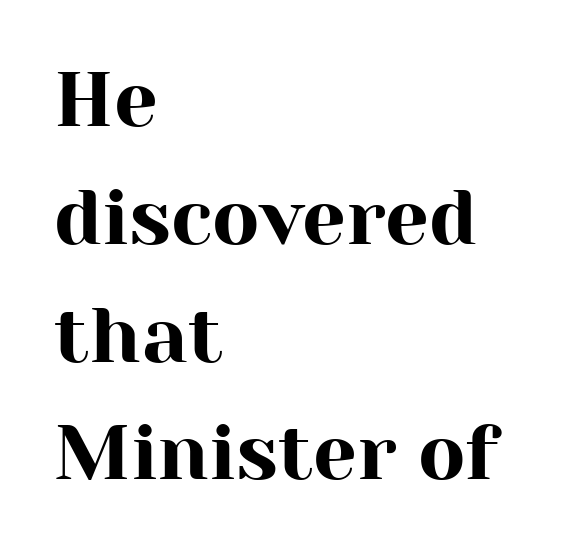
{"serif": "yes", "italic": "no", "width": "normal", "stroke_contrast": "high", "x_height": "medium", "monospaced": "no", "underline": "no", "align": "left", "line_spacing": "normal", "line_spacing_ratio": 1.51, "letter_spacing": "normal", "letter_spacing_em": 0.0, "glyph_px": 78}
